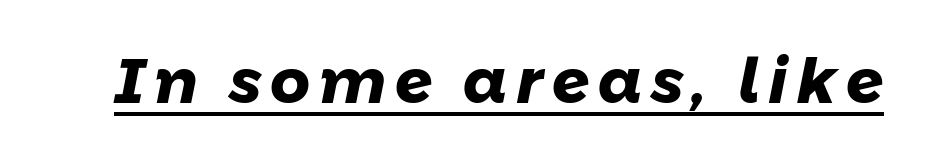
Decoration check: the copy is underlined. Weight: bold. A typesetter would call this proportional, since set widths differ per character. Stroke terminals: plain, sans-serif.
